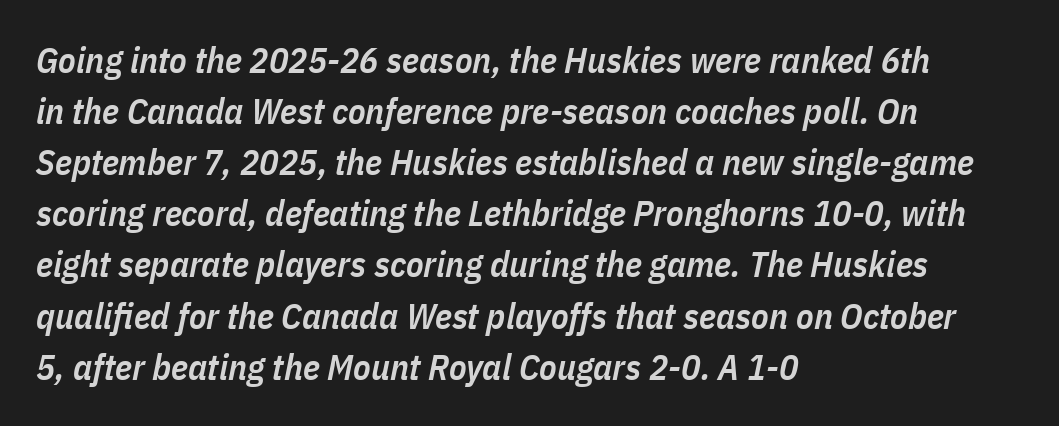
Q: Is the text bold? A: Semi-bold.
Q: Is the text italic (slanted)? A: Yes, it leans right by about 11 degrees.
Q: Is the text underlined? A: No.
Q: How is the paragraph aligned? A: Left-aligned.
Q: Is the spacing between letters normal or unusually wide? A: Normal.
Q: Is the spacing between lines tight, normal or loose? A: Normal.
Q: Width (condensed, normal, or wide)? A: Condensed.
Q: Stroke contrast? A: Low.
Q: x-height? A: Medium.
Q: Monospaced? A: No.
